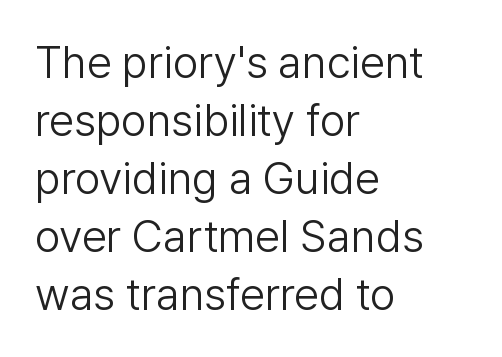
Upright lettering throughout. The face used here is a sans, in the tradition of grotesques and geometrics. A classic flush-left, rag-right setting is used for this passage. Heft: none added — not bold. The foot of each line stays bare and open. Character widths vary here, with narrow letters taking less room than wide ones.
